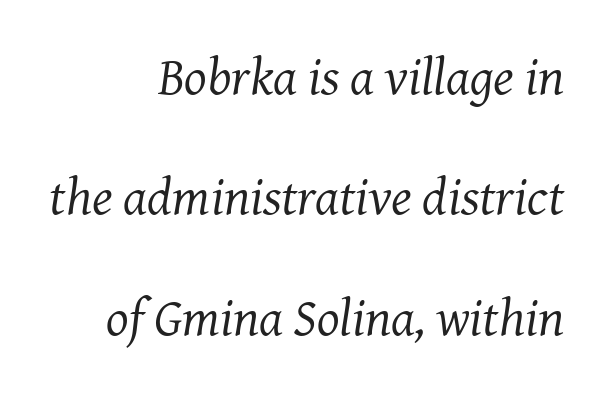
{"serif": "yes", "italic": "yes", "lean": "right", "slant_degrees": 7, "bold": "no", "weight": "regular", "width": "normal", "stroke_contrast": "medium", "x_height": "medium", "monospaced": "no", "underline": "no", "align": "right", "line_spacing": "loose", "line_spacing_ratio": 2.27, "letter_spacing": "normal", "letter_spacing_em": 0.0, "glyph_px": 53}
